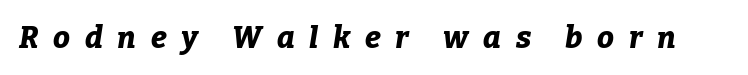
In terms of letterspacing, this is a distinctly airy, spread setting. Check under the words: just untouched page. Yep, that's italic — everything's leaning. The letters are bold, with thick, heavy strokes. Think of a printed novel: that variable character pitch is what you see here.
